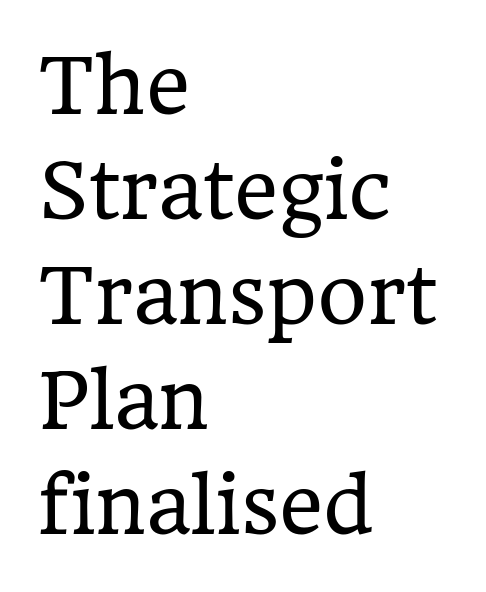
The image shows 76 px regular-weight serif type, upright; set left-aligned, normal line spacing (1.38x), normal letter spacing, not underlined; low stroke contrast and a medium x-height.
